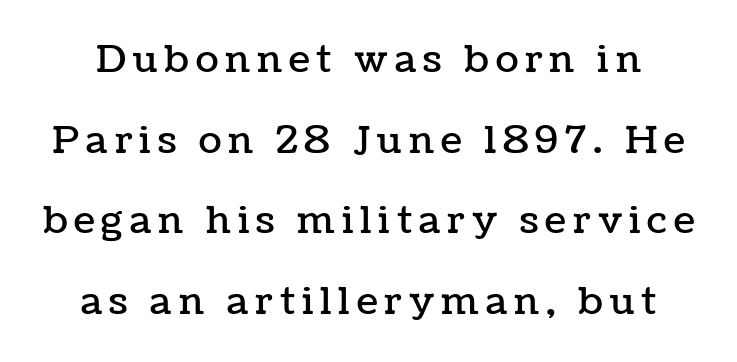
The image shows 38 px text type, upright; set loose line spacing (2.12x), not underlined; low stroke contrast and a medium x-height.
